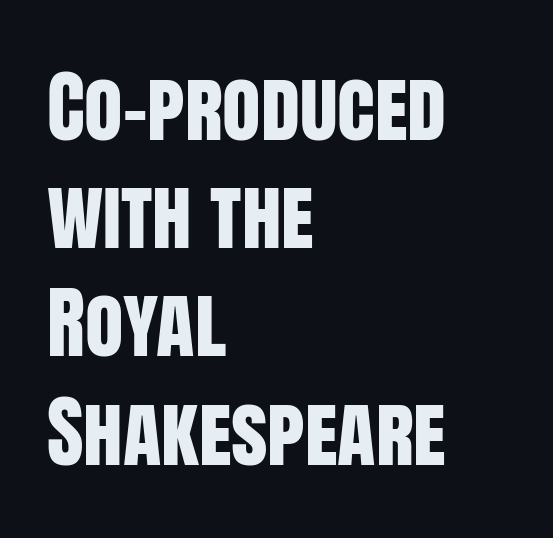
This rendering employs a face without finishing strokes, i.e., a sans-serif. A typesetter would call this proportional, since set widths differ per character. Plain, unruled lines of type. Ascenders rise straight up at ninety degrees.
